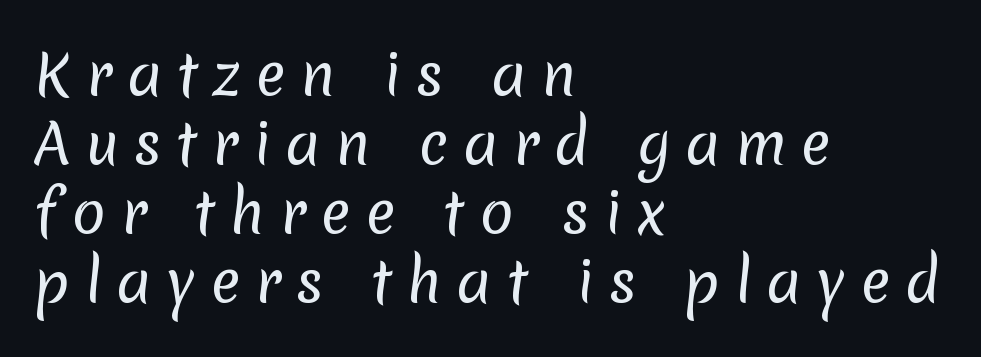
{"serif": "no", "bold": "no", "weight": "regular", "width": "normal", "stroke_contrast": "low", "x_height": "medium", "monospaced": "no", "underline": "no", "align": "left", "line_spacing_ratio": 1.23, "letter_spacing": "wide", "letter_spacing_em": 0.26, "glyph_px": 56}
